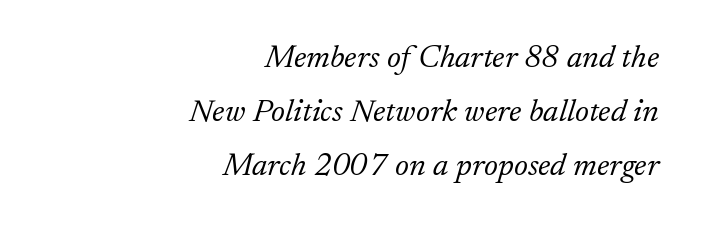
Q: Is the text bold? A: No.
Q: Is the text italic (slanted)? A: Yes, it leans right by about 17 degrees.
Q: Is the typeface a serif or a sans-serif typeface? A: Serif.
Q: Is the text underlined? A: No.
Q: How is the paragraph aligned? A: Right-aligned.
Q: Is the spacing between letters normal or unusually wide? A: Normal.
Q: Is the spacing between lines tight, normal or loose? A: Normal.
Q: Width (condensed, normal, or wide)? A: Normal.
Q: Stroke contrast? A: Low.
Q: x-height? A: Small.
Q: Monospaced? A: No.
